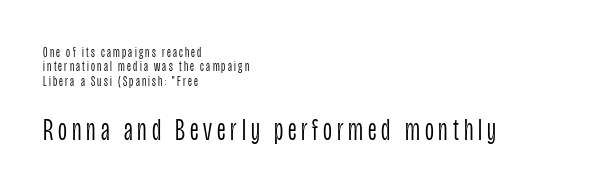
Q: Is the text bold? A: No.
Q: Is the text italic (slanted)? A: No, it is upright.
Q: Is the typeface a serif or a sans-serif typeface? A: Sans-serif.
Q: Is the text underlined? A: No.
Q: How is the paragraph aligned? A: Left-aligned.
Q: Is the spacing between lines tight, normal or loose? A: Tight.
Q: Which block of text is set in a larger size, the first (top) or the second (bottom)? A: The second (bottom) one.
Q: Width (condensed, normal, or wide)? A: Condensed.
Q: Stroke contrast? A: Low.
Q: x-height? A: Large.
Q: Monospaced? A: No.
